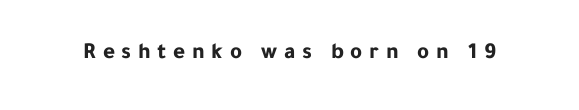
The image shows 23 px bold type, upright; set unusually wide letter spacing (+0.29 em), not underlined.
